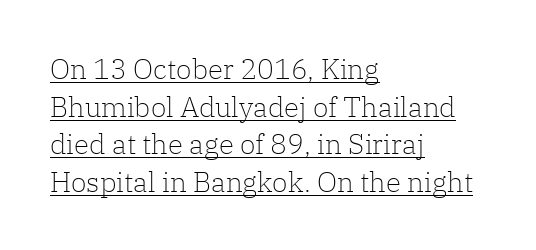
The image shows 28 px light serif type, upright; set left-aligned, normal line spacing (1.34x), normal letter spacing, underlined; low stroke contrast and a medium x-height.
